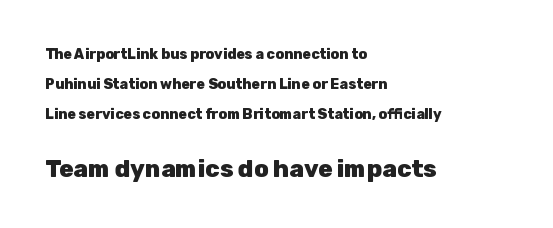
Q: Is the text bold? A: Yes.
Q: Is the text italic (slanted)? A: No, it is upright.
Q: Is the text underlined? A: No.
Q: How is the paragraph aligned? A: Left-aligned.
Q: Is the spacing between letters normal or unusually wide? A: Normal.
Q: Is the spacing between lines tight, normal or loose? A: Loose.
Q: Which block of text is set in a larger size, the first (top) or the second (bottom)? A: The second (bottom) one.
